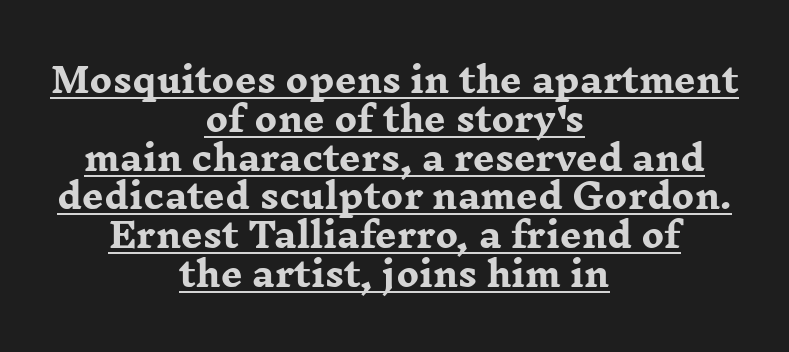
The image shows 34 px heavy, wide serif type, upright; set centered, tight line spacing (1.14x), normal letter spacing, underlined; low stroke contrast and a medium x-height.
